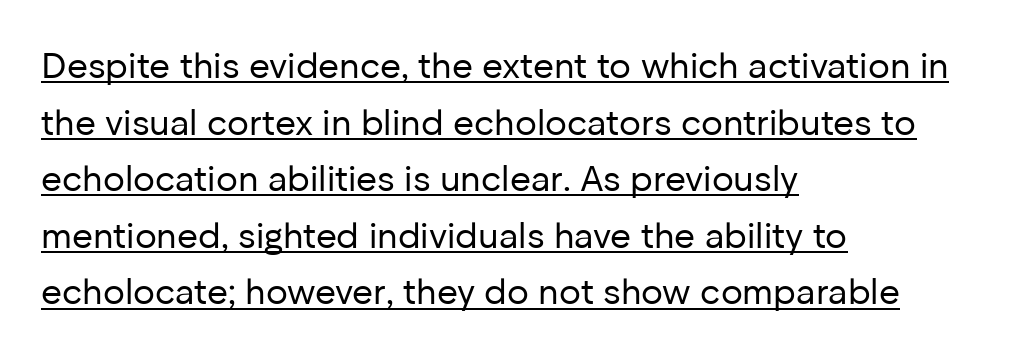
The image shows 36 px regular-weight sans-serif type, upright; set left-aligned, normal line spacing (1.57x), normal letter spacing, underlined; low stroke contrast and a medium x-height.
